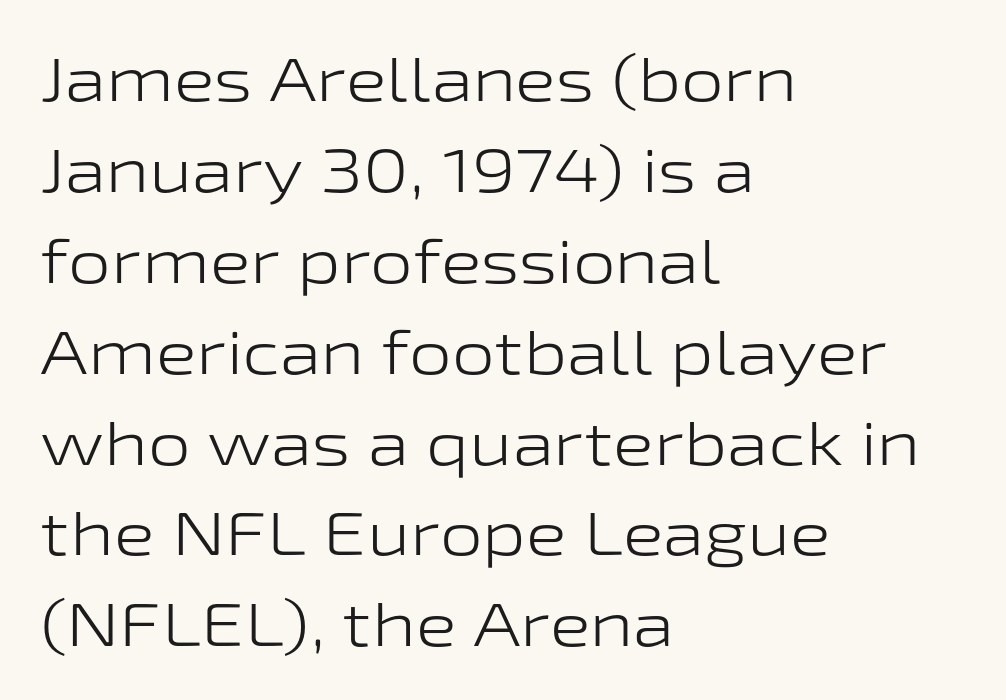
{"serif": "no", "italic": "no", "bold": "no", "weight": "light", "width": "wide", "stroke_contrast": "low", "x_height": "medium", "monospaced": "no", "underline": "no", "align": "left", "line_spacing": "normal", "line_spacing_ratio": 1.49, "letter_spacing": "normal", "letter_spacing_em": 0.0, "glyph_px": 61}
